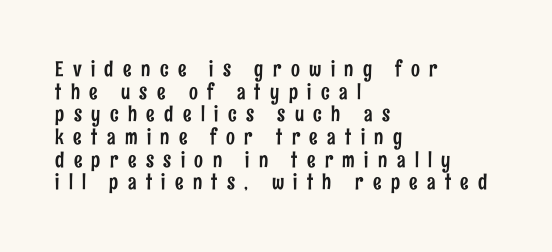
The face used here is rendered with a markedly widened letterfit. Ascenders rise straight up at ninety degrees. The block of text is dense from top to bottom, with scant space between rows. Line starts are locked; line ends wander.
